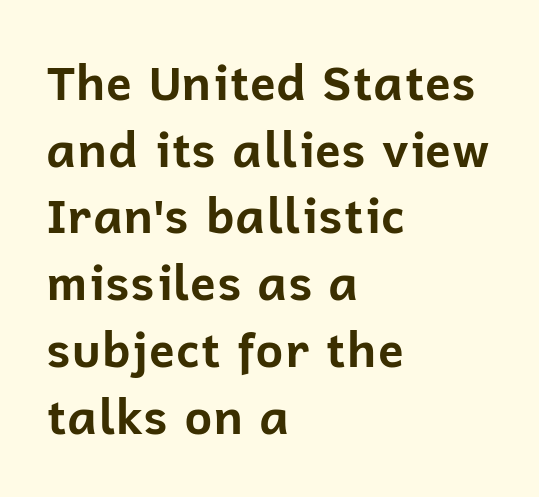
Q: Is the text bold? A: Yes.
Q: Is the text italic (slanted)? A: No, it is upright.
Q: Is the typeface a serif or a sans-serif typeface? A: Sans-serif.
Q: Is the text underlined? A: No.
Q: How is the paragraph aligned? A: Left-aligned.
Q: Is the spacing between letters normal or unusually wide? A: Normal.
Q: Is the spacing between lines tight, normal or loose? A: Normal.
Q: Width (condensed, normal, or wide)? A: Normal.
Q: Stroke contrast? A: Low.
Q: x-height? A: Medium.
Q: Monospaced? A: No.
